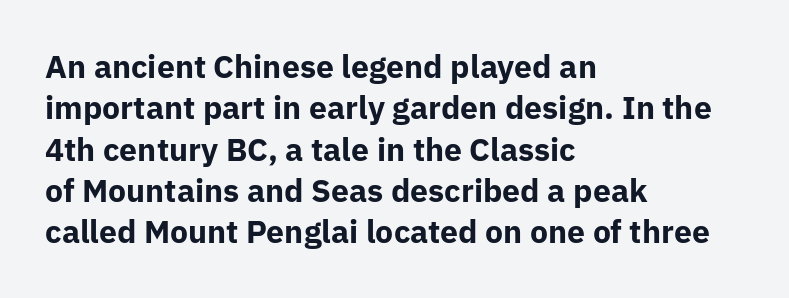
{"serif": "no", "italic": "no", "bold": "yes", "weight": "bold", "width": "normal", "stroke_contrast": "low", "x_height": "medium", "monospaced": "no", "underline": "no", "align": "left", "line_spacing": "normal", "line_spacing_ratio": 1.29, "letter_spacing": "normal", "letter_spacing_em": 0.0, "glyph_px": 32}
